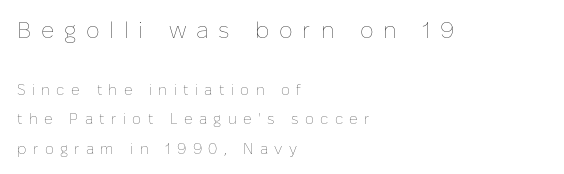
Q: Is the text bold? A: No.
Q: Is the text italic (slanted)? A: No, it is upright.
Q: Is the text underlined? A: No.
Q: How is the paragraph aligned? A: Left-aligned.
Q: Is the spacing between letters normal or unusually wide? A: Unusually wide.
Q: Is the spacing between lines tight, normal or loose? A: Loose.
Q: Which block of text is set in a larger size, the first (top) or the second (bottom)? A: The first (top) one.
